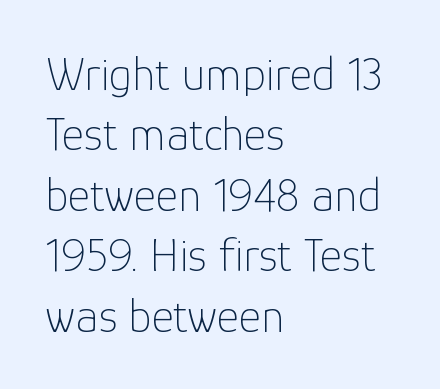
The lettering stays uniformly vertical, giving the passage a roman look. The strip under each line holds only bare page. Caption: multi-line text, flush left, ragged right. Proportional: the letters do not fall into vertical columns. Stems here are at most as thick as an everyday book face. Serif or sans? Sans — the stroke terminals are bare.
